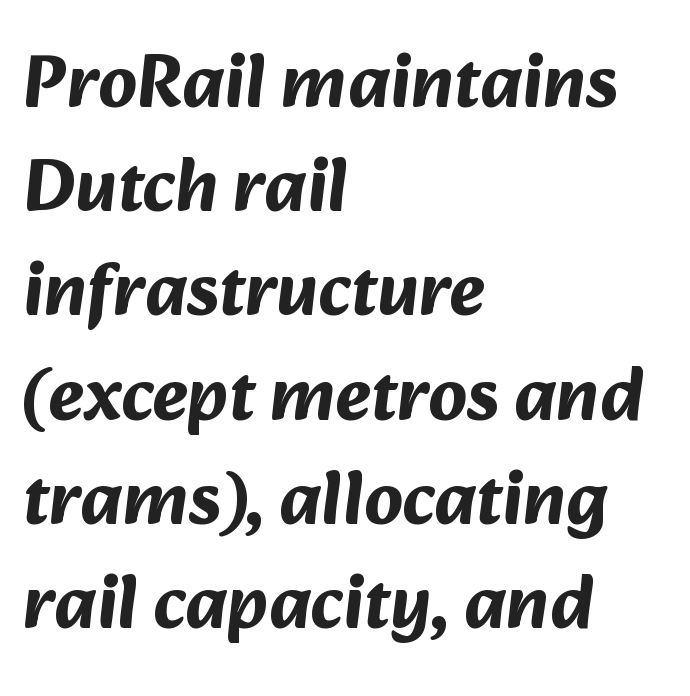
The image shows 75 px bold sans-serif type; set left-aligned, normal line spacing (1.39x), normal letter spacing, not underlined; medium stroke contrast and a medium x-height.
